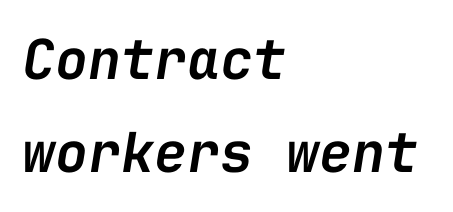
The image shows 55 px semibold type, italic (leaning right), monospaced; set left-aligned, normal line spacing (1.7x), normal letter spacing, not underlined; low stroke contrast and a medium x-height.
